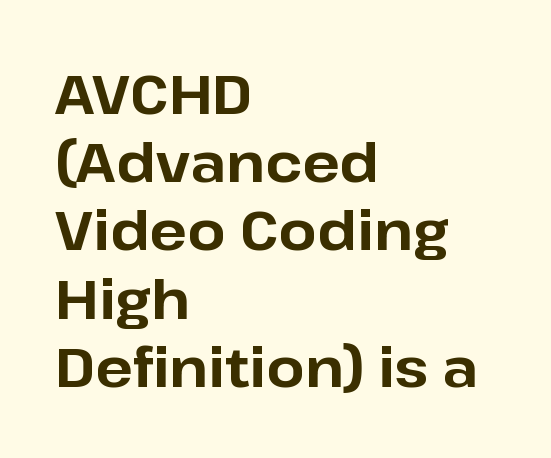
Descender tails drop into unmarked territory. Varying glyph widths throughout — classic text-font behaviour. The line texture is even and compact thanks to regular tracking. Pretty heavy lettering here — definitely bold. The lines in this sample share a left origin and differ only in where they stop.
